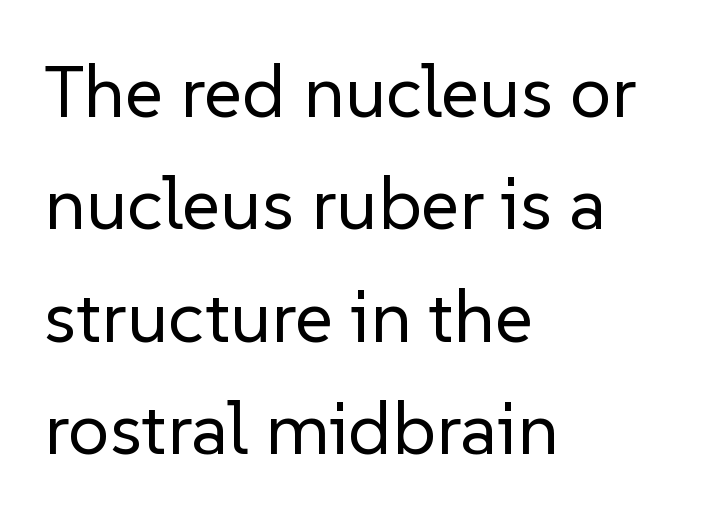
Q: Is the text bold? A: No.
Q: Is the text italic (slanted)? A: No, it is upright.
Q: Is the typeface a serif or a sans-serif typeface? A: Sans-serif.
Q: Is the text underlined? A: No.
Q: How is the paragraph aligned? A: Left-aligned.
Q: Is the spacing between letters normal or unusually wide? A: Normal.
Q: Is the spacing between lines tight, normal or loose? A: Normal.
Q: Width (condensed, normal, or wide)? A: Normal.
Q: Stroke contrast? A: Low.
Q: x-height? A: Medium.
Q: Monospaced? A: No.
